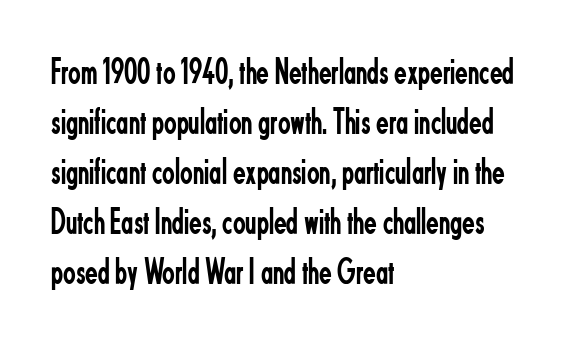
The image shows 37 px regular-weight, condensed sans-serif type, upright; set left-aligned, normal line spacing (1.35x), normal letter spacing, not underlined; low stroke contrast and a small x-height.
